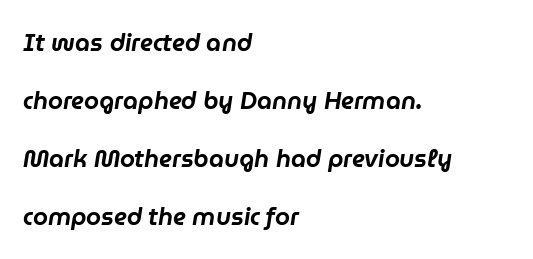
{"italic": "yes", "lean": "right", "slant_degrees": 9, "underline": "no", "align": "left", "line_spacing": "loose", "line_spacing_ratio": 2.41, "letter_spacing": "normal", "letter_spacing_em": 0.0, "glyph_px": 24}
